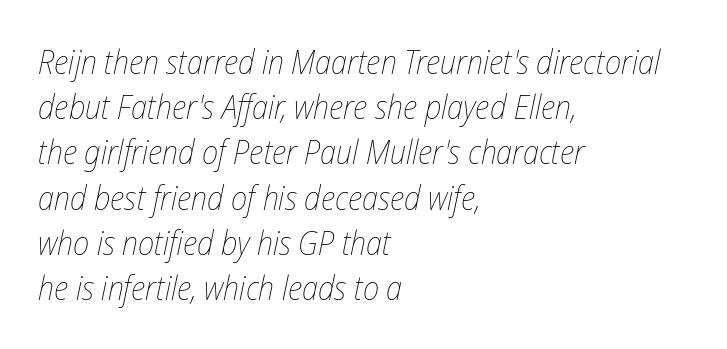
The image shows 33 px thin, condensed type, italic (leaning right); set left-aligned, normal line spacing (1.37x), normal letter spacing, not underlined; low stroke contrast and a medium x-height.
